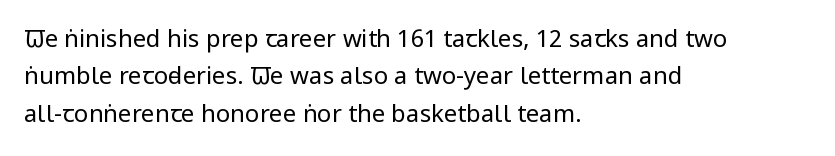
The image shows 24 px text type, upright; set left-aligned, normal line spacing (1.56x), normal letter spacing, not underlined.
